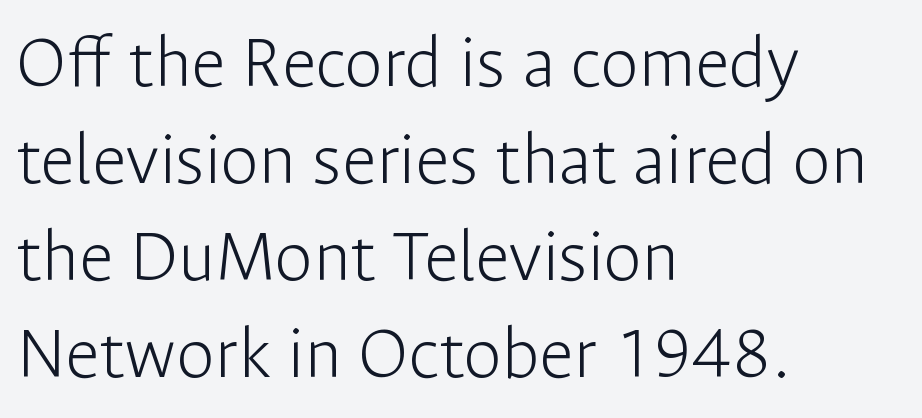
Q: Is the text bold? A: No.
Q: Is the text italic (slanted)? A: No, it is upright.
Q: Is the typeface a serif or a sans-serif typeface? A: Sans-serif.
Q: Is the text underlined? A: No.
Q: How is the paragraph aligned? A: Left-aligned.
Q: Is the spacing between letters normal or unusually wide? A: Normal.
Q: Is the spacing between lines tight, normal or loose? A: Normal.
Q: Width (condensed, normal, or wide)? A: Normal.
Q: Stroke contrast? A: Low.
Q: x-height? A: Medium.
Q: Monospaced? A: No.
